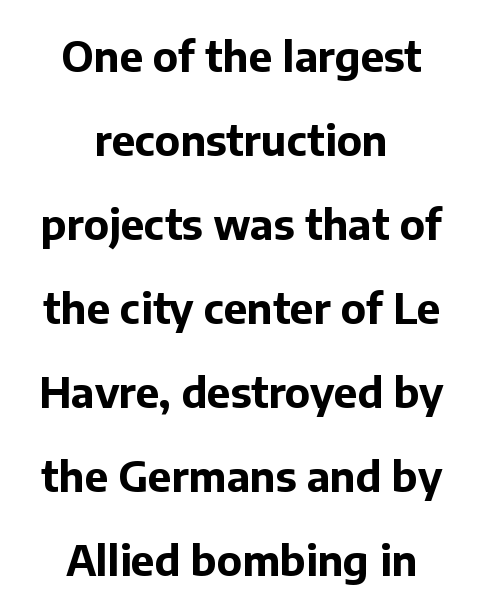
A typesetter would call this leading open, well beyond the default. Here the designer chose a conventional face with non-uniform glyph widths. The tracking reads as untouched default to a designer's eye. Chunky letters — that's bold for sure. This rendering features lettering with no underline. The text block is weighted toward neither margin, spreading evenly from the middle.
